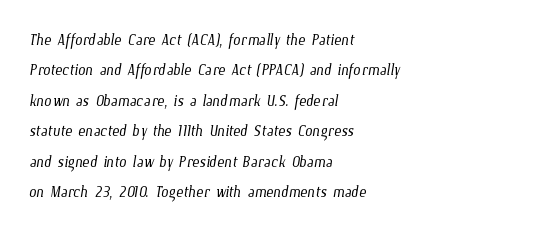
{"bold": "no", "underline": "no", "align": "left", "line_spacing": "normal", "line_spacing_ratio": 1.45, "letter_spacing": "normal", "letter_spacing_em": 0.0, "glyph_px": 21}
